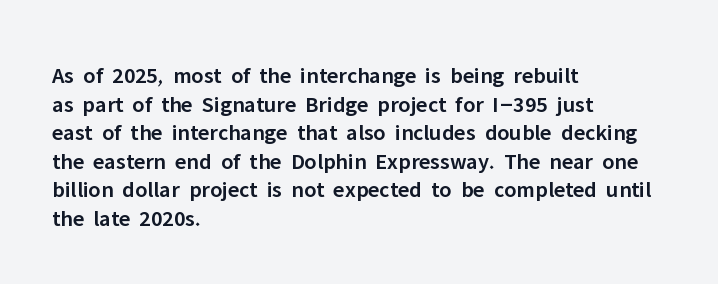
Q: Is the text bold? A: Semi-bold.
Q: Is the text italic (slanted)? A: No, it is upright.
Q: Is the text underlined? A: No.
Q: How is the paragraph aligned? A: Left-aligned.
Q: Is the spacing between letters normal or unusually wide? A: Normal.
